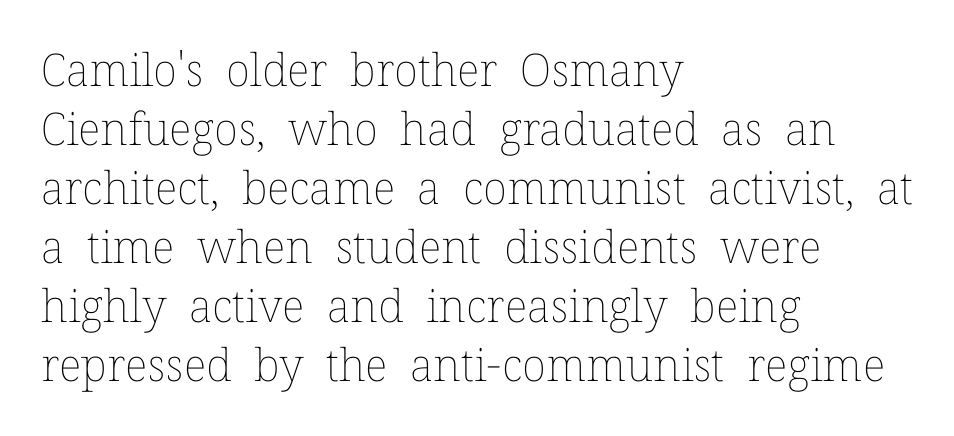
{"italic": "no", "bold": "no", "weight": "thin", "width": "normal", "stroke_contrast": "low", "x_height": "medium", "monospaced": "no", "underline": "no", "align": "left", "line_spacing": "normal", "line_spacing_ratio": 1.31, "letter_spacing": "normal", "letter_spacing_em": 0.0, "glyph_px": 45}
